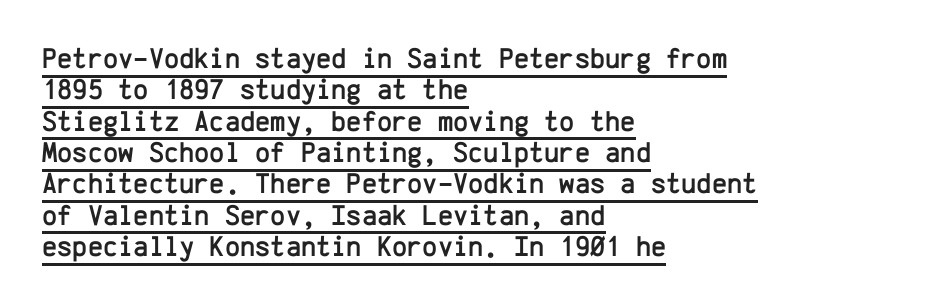
{"serif": "no", "italic": "no", "width": "normal", "stroke_contrast": "low", "x_height": "medium", "monospaced": "yes", "underline": "yes", "align": "left", "line_spacing": "tight", "line_spacing_ratio": 1.08, "letter_spacing": "normal", "letter_spacing_em": 0.0, "glyph_px": 29}
